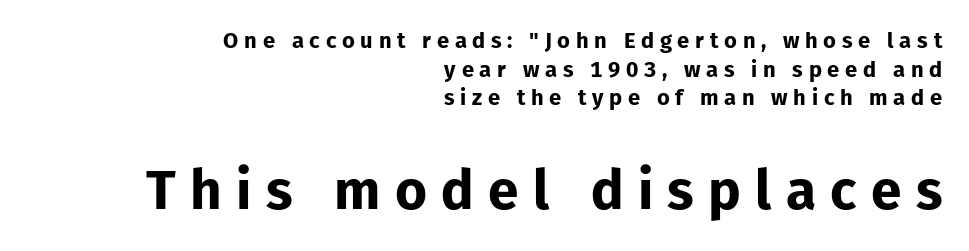
Letters rest on an invisible, unmarked baseline. The rendering uses natural spacing where letterforms have individual widths. Block two is the big one; block one sits smaller above it. What weight is shown? A full bold with thick strokes.
